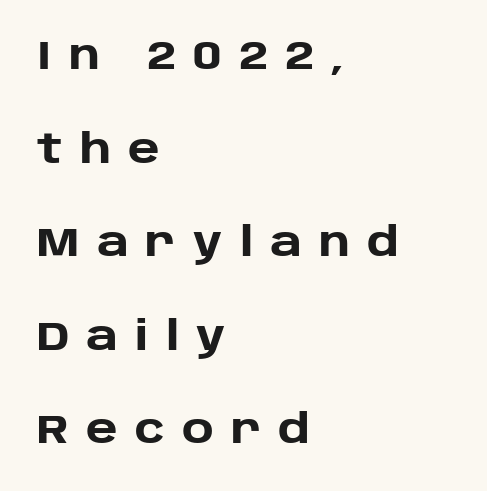
Q: Is the text bold? A: Yes.
Q: Is the text italic (slanted)? A: No, it is upright.
Q: Is the typeface a serif or a sans-serif typeface? A: Sans-serif.
Q: Is the text underlined? A: No.
Q: How is the paragraph aligned? A: Left-aligned.
Q: Is the spacing between letters normal or unusually wide? A: Unusually wide.
Q: Is the spacing between lines tight, normal or loose? A: Loose.
Q: Width (condensed, normal, or wide)? A: Normal.
Q: Stroke contrast? A: Low.
Q: x-height? A: Large.
Q: Monospaced? A: No.
